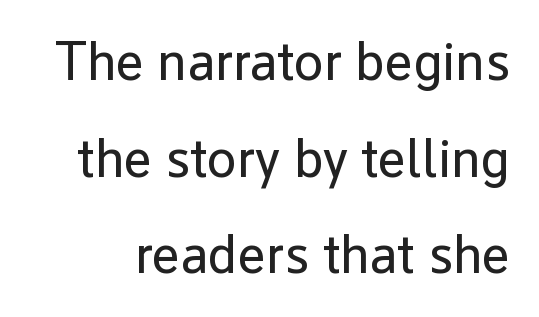
The image shows 54 px regular-weight sans-serif type, upright; set line spacing 1.79x, normal letter spacing, not underlined; low stroke contrast and a medium x-height.
